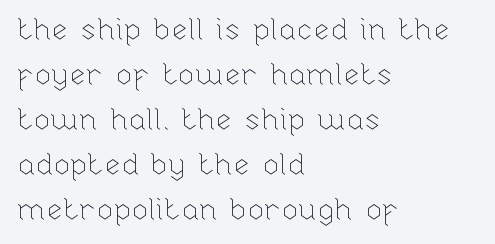
The image shows 30 px thin type, upright; set left-aligned, normal line spacing (1.5x), normal letter spacing, not underlined; low stroke contrast and a medium x-height.
